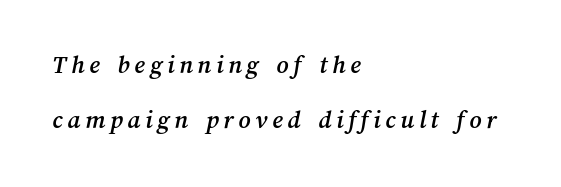
Plain, unruled lines of type. Interline gaps are noticeably wide in this sample. The compositor pushed each line to the left boundary.
